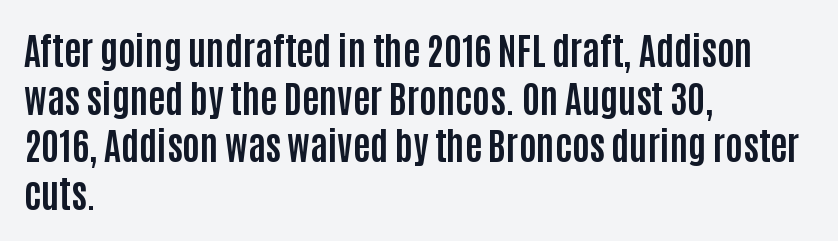
The image shows 37 px bold, condensed sans-serif type, upright; set left-aligned, normal line spacing (1.29x), normal letter spacing, not underlined; low stroke contrast and a large x-height.
